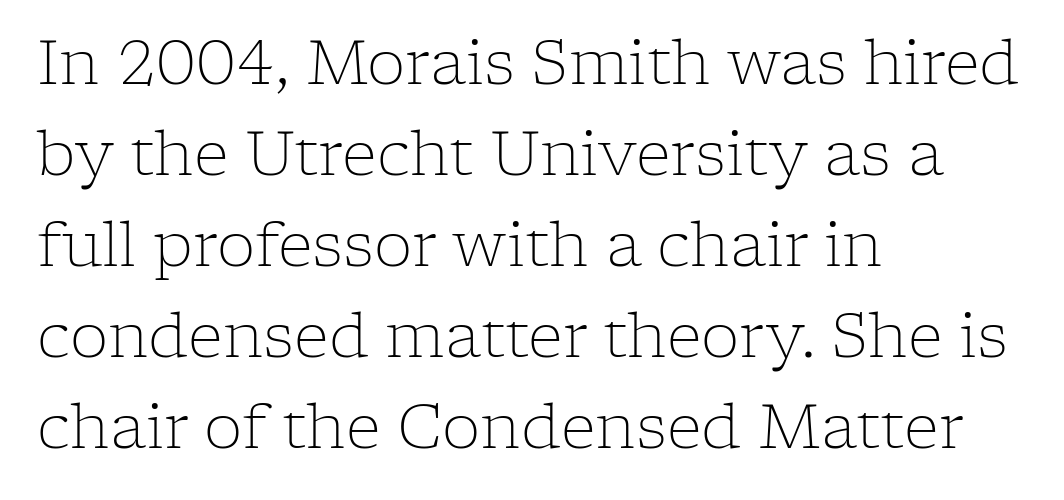
The image shows 61 px light serif type, upright; set left-aligned, normal line spacing (1.49x), normal letter spacing, not underlined; low stroke contrast and a medium x-height.
